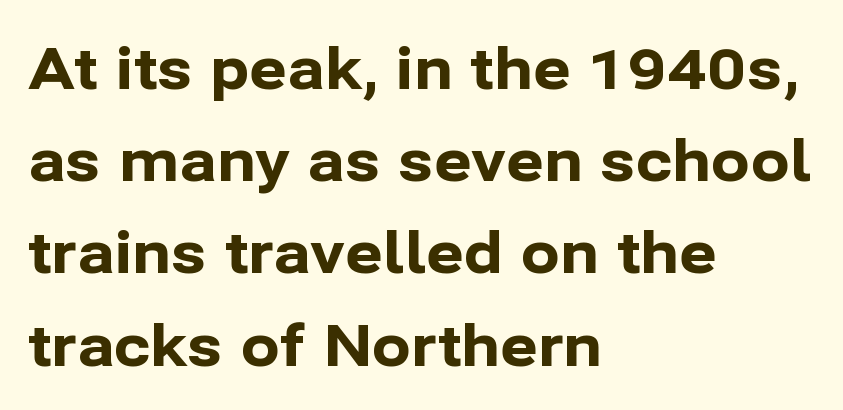
{"serif": "no", "italic": "no", "bold": "yes", "weight": "bold", "width": "normal", "stroke_contrast": "low", "x_height": "medium", "monospaced": "no", "underline": "no", "align": "left", "line_spacing": "normal", "line_spacing_ratio": 1.59, "letter_spacing": "normal", "letter_spacing_em": 0.0, "glyph_px": 58}
